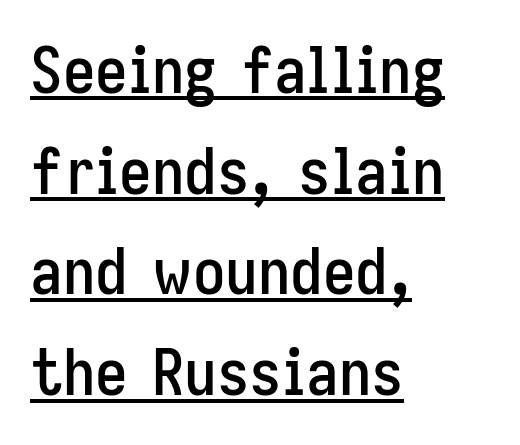
The image shows 65 px condensed sans-serif type, upright; set left-aligned, normal line spacing (1.55x), normal letter spacing, underlined; low stroke contrast and a medium x-height.
